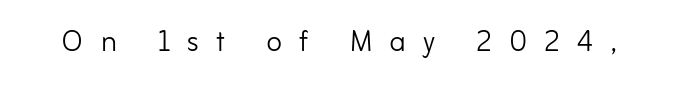
The image shows 37 px light sans-serif type, upright; set unusually wide letter spacing (+0.46 em), not underlined; low stroke contrast and a small x-height.
